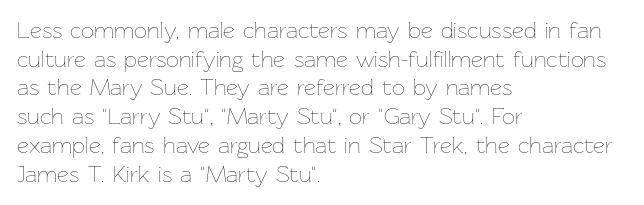
{"italic": "no", "bold": "no", "underline": "no", "align": "left", "line_spacing": "normal", "line_spacing_ratio": 1.25, "letter_spacing": "normal", "letter_spacing_em": 0.0, "glyph_px": 23}
